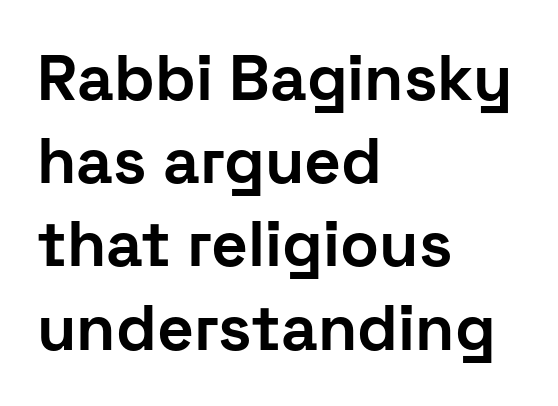
{"serif": "no", "italic": "no", "bold": "yes", "weight": "bold", "width": "normal", "stroke_contrast": "low", "x_height": "medium", "monospaced": "no", "underline": "no", "align": "left", "line_spacing": "normal", "line_spacing_ratio": 1.3, "letter_spacing": "normal", "letter_spacing_em": 0.0, "glyph_px": 64}
